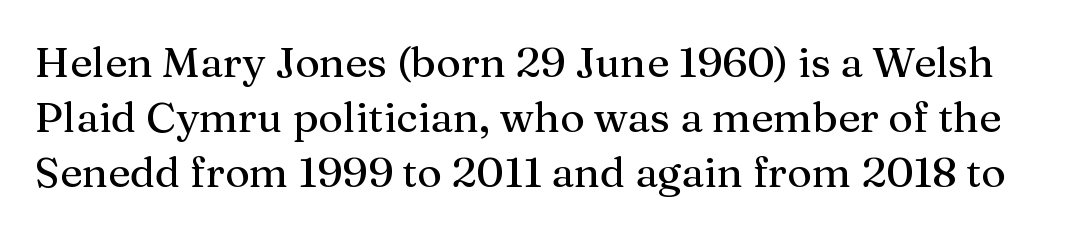
{"serif": "yes", "italic": "no", "width": "normal", "stroke_contrast": "medium", "x_height": "medium", "monospaced": "no", "underline": "no", "line_spacing": "normal", "line_spacing_ratio": 1.31, "letter_spacing": "normal", "letter_spacing_em": 0.0, "glyph_px": 42}
